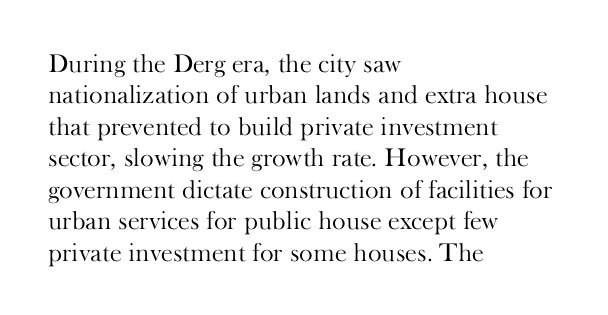
Q: Is the text bold? A: No.
Q: Is the text italic (slanted)? A: No, it is upright.
Q: Is the text underlined? A: No.
Q: How is the paragraph aligned? A: Left-aligned.
Q: Is the spacing between letters normal or unusually wide? A: Normal.
